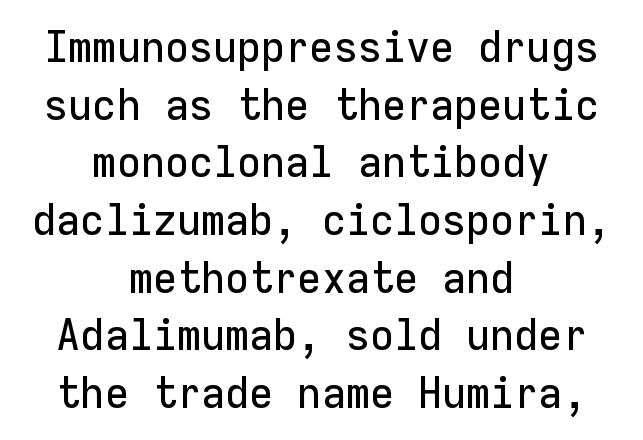
In terms of posture, this sample is upright. The zone under the glyphs is completely vacant. Spacing between characters is what you'd get straight out of the box. The paragraph shown floats in the horizontal middle.
